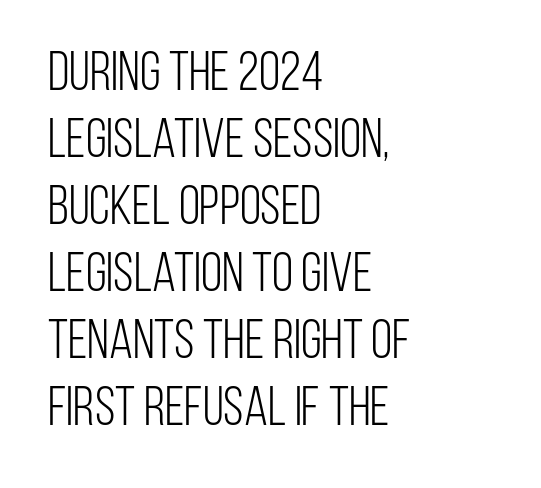
Q: Is the text bold? A: No.
Q: Is the text italic (slanted)? A: No, it is upright.
Q: Is the typeface a serif or a sans-serif typeface? A: Sans-serif.
Q: Is the text underlined? A: No.
Q: How is the paragraph aligned? A: Left-aligned.
Q: Is the spacing between letters normal or unusually wide? A: Normal.
Q: Width (condensed, normal, or wide)? A: Condensed.
Q: Stroke contrast? A: Low.
Q: x-height? A: Large.
Q: Monospaced? A: No.
